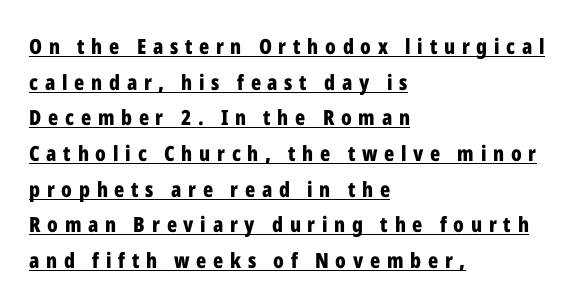
{"italic": "no", "bold": "yes", "underline": "yes", "align": "left", "line_spacing": "normal", "line_spacing_ratio": 1.7, "letter_spacing": "wide", "letter_spacing_em": 0.32, "glyph_px": 21}
